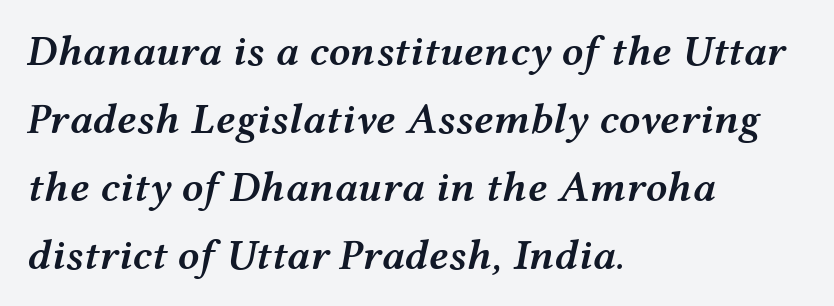
Note the varied advance widths — an 'i' is clearly narrower than an 'm'. The passage shown leans; its letterforms are oblique. In CSS terms this would be text-align: left. Weight check: semibold — heavier than regular, not quite bold.
